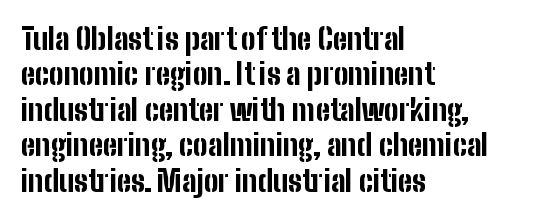
The area under the type is left untouched. The characters display no serif detailing; their extremities are plain. This is the regular roman posture of the typeface. The type is set solid horizontally, with unmodified tracking.
